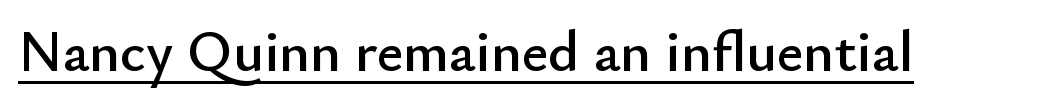
{"serif": "no", "italic": "no", "width": "normal", "stroke_contrast": "low", "x_height": "small", "monospaced": "no", "underline": "yes", "letter_spacing": "normal", "letter_spacing_em": 0.0, "glyph_px": 58}
